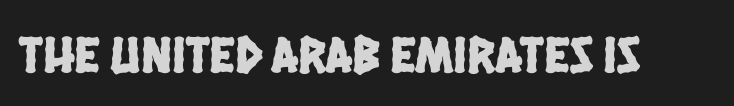
{"serif": "no", "width": "condensed", "stroke_contrast": "low", "x_height": "large", "monospaced": "no", "underline": "no", "letter_spacing": "normal", "letter_spacing_em": 0.0, "glyph_px": 52}
